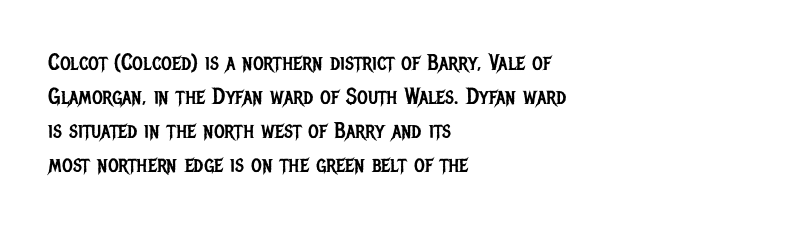
The image shows 23 px text type, upright; set left-aligned, normal line spacing (1.48x), normal letter spacing, not underlined.
